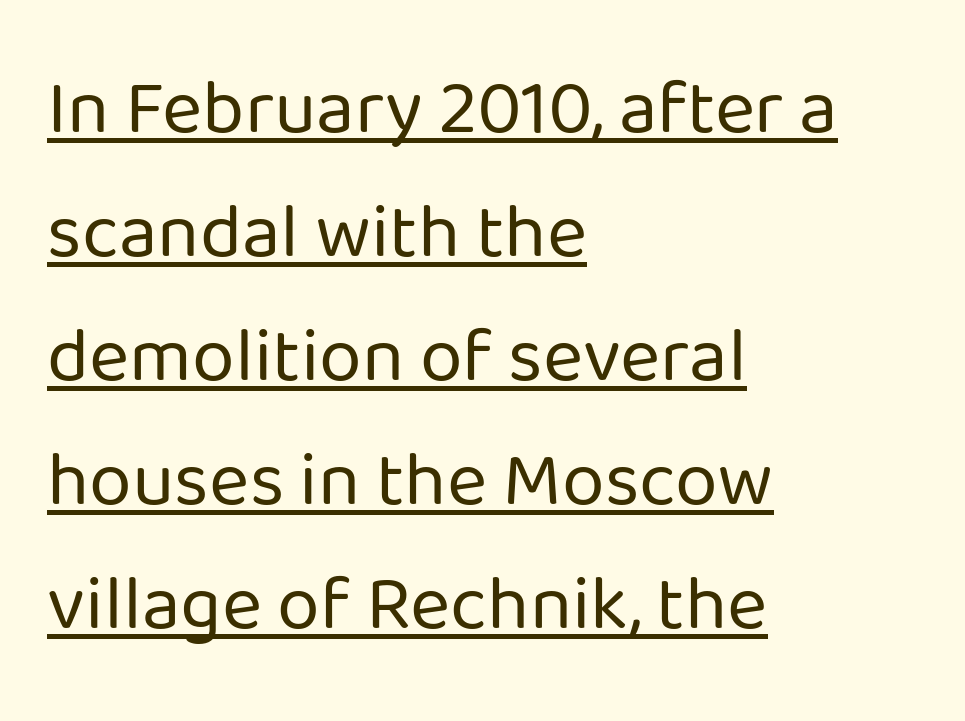
The image shows 77 px regular-weight sans-serif type, upright; set left-aligned, normal line spacing (1.61x), normal letter spacing, underlined; low stroke contrast and a medium x-height.
